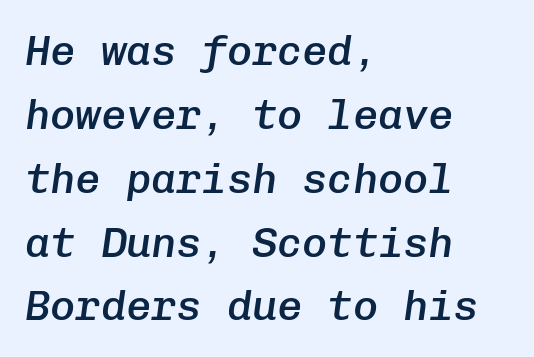
Compared with ordinary roman type, these characters are visibly tilted. The paragraph shown leans on its left margin. The face used here is monospaced, like something from a code editor. The words here are not underlined. Weight: semibold (demi).
